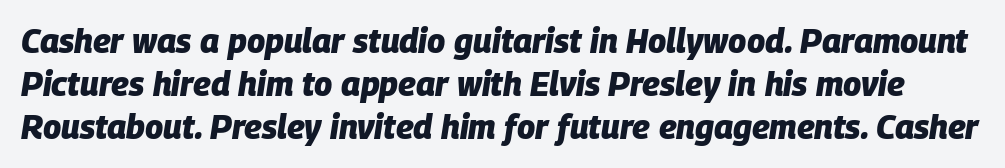
The whole block is typeset with a tilt. The zone under the glyphs is completely vacant. One glance says typical: line gaps are just what's usual. Does the weight exceed regular? Yes, all the way to bold.
